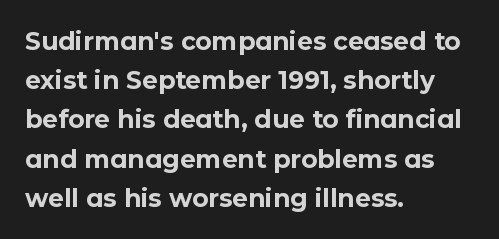
The image shows 25 px bold type, upright; set left-aligned, normal line spacing (1.57x), normal letter spacing, not underlined.
